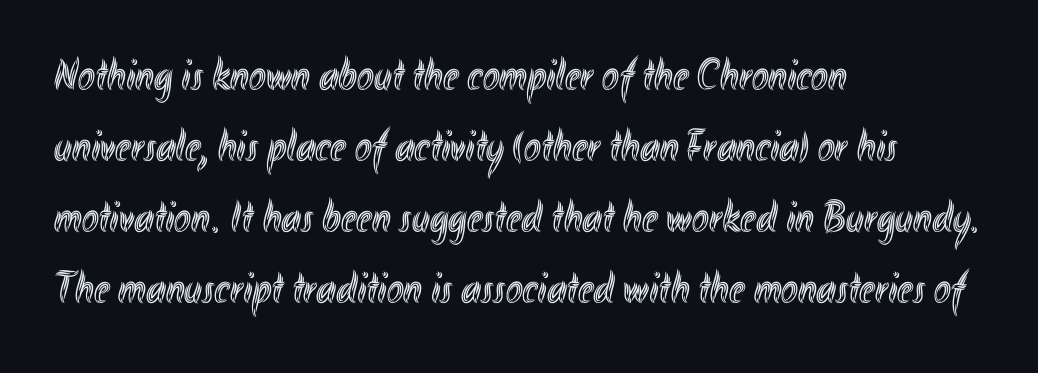
{"width": "condensed", "x_height": "small", "monospaced": "no", "underline": "no", "align": "left", "line_spacing": "normal", "line_spacing_ratio": 1.58, "letter_spacing": "normal", "letter_spacing_em": 0.0, "glyph_px": 45}
